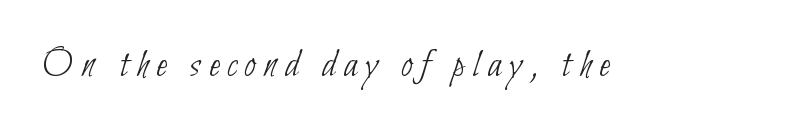
{"serif": "no", "bold": "no", "weight": "thin", "width": "condensed", "stroke_contrast": "low", "x_height": "small", "monospaced": "no", "underline": "no", "glyph_px": 41}
